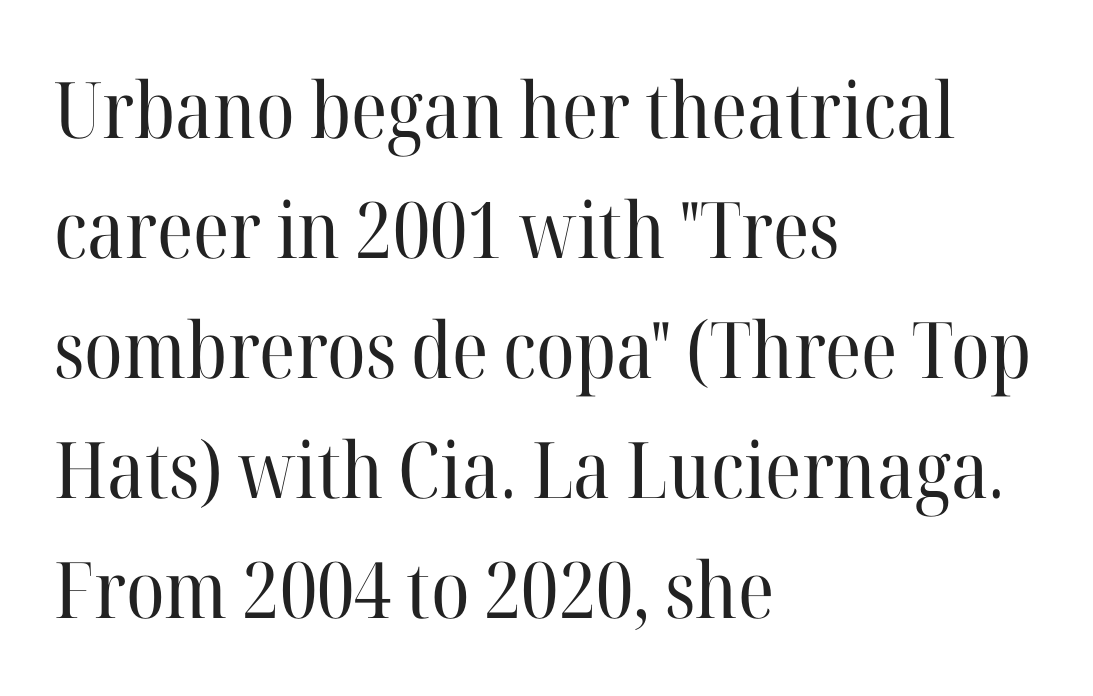
The image shows 78 px regular-weight serif type, upright; set left-aligned, normal line spacing (1.54x), normal letter spacing, not underlined; high stroke contrast and a medium x-height.
